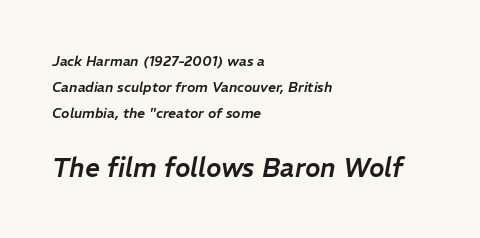
{"italic": "yes", "lean": "right", "slant_degrees": 11, "underline": "no", "align": "left", "line_spacing_ratio": 1.87, "letter_spacing": "normal", "letter_spacing_em": 0.0, "larger_block": "second", "size_ratio": 1.86, "glyph_px": 26}
